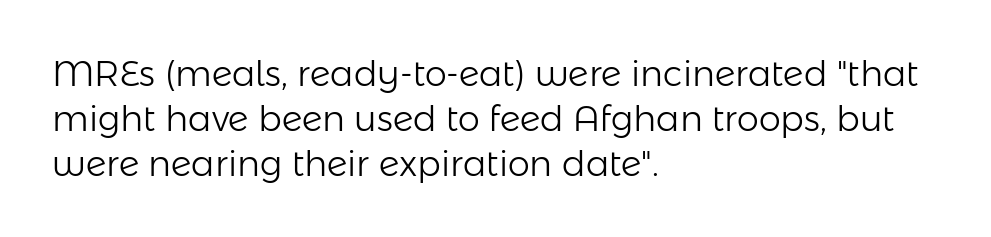
Honestly, there is no underline to notice here at all. This reads as an unemphasized weight, regular at the heaviest. Quick note: not italic, upright. A typesetter would call this proportional, since set widths differ per character.
